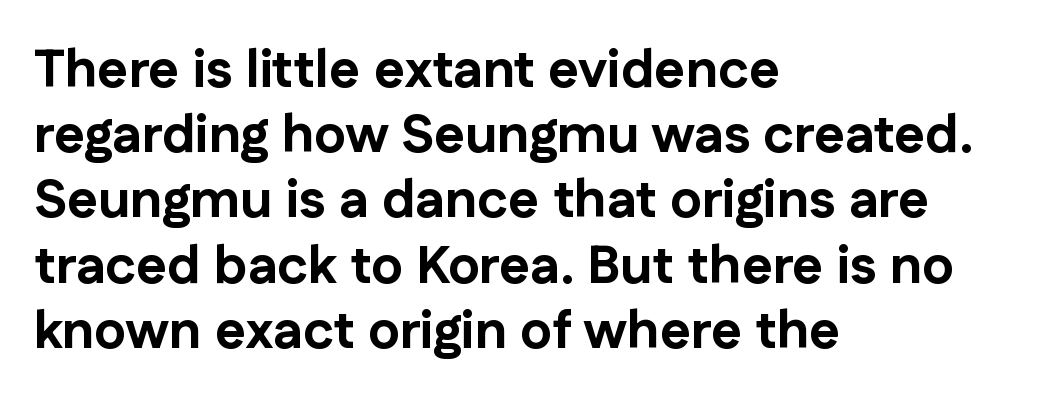
The image shows 53 px bold sans-serif type, upright; set left-aligned, line spacing 1.23x, normal letter spacing, not underlined; low stroke contrast and a medium x-height.
